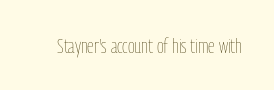
The image shows 21 px text type, upright; set normal letter spacing, not underlined.
